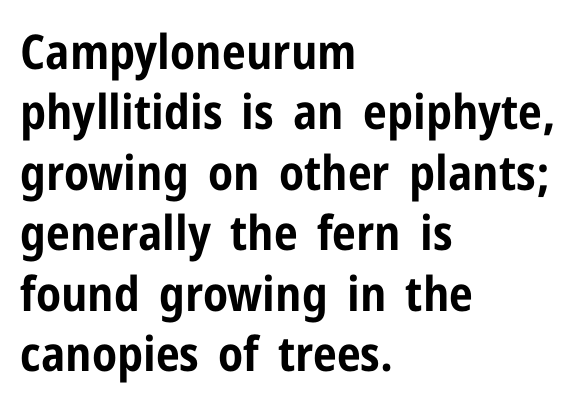
This sample has the flowing, uneven cadence of proportional lettering. The horizontal fit of the characters is conventional and even. Its strokes are broad and dark, the hallmark of bold type. Check the space under the baseline: it is left empty. Classification — sans serif.
